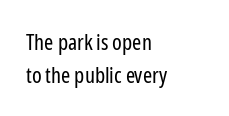
In terms of leading, this rendering sits right in the middle. Quick note: not italic, upright. Stems here are at most as thick as an everyday book face. Letter spacing: default.
